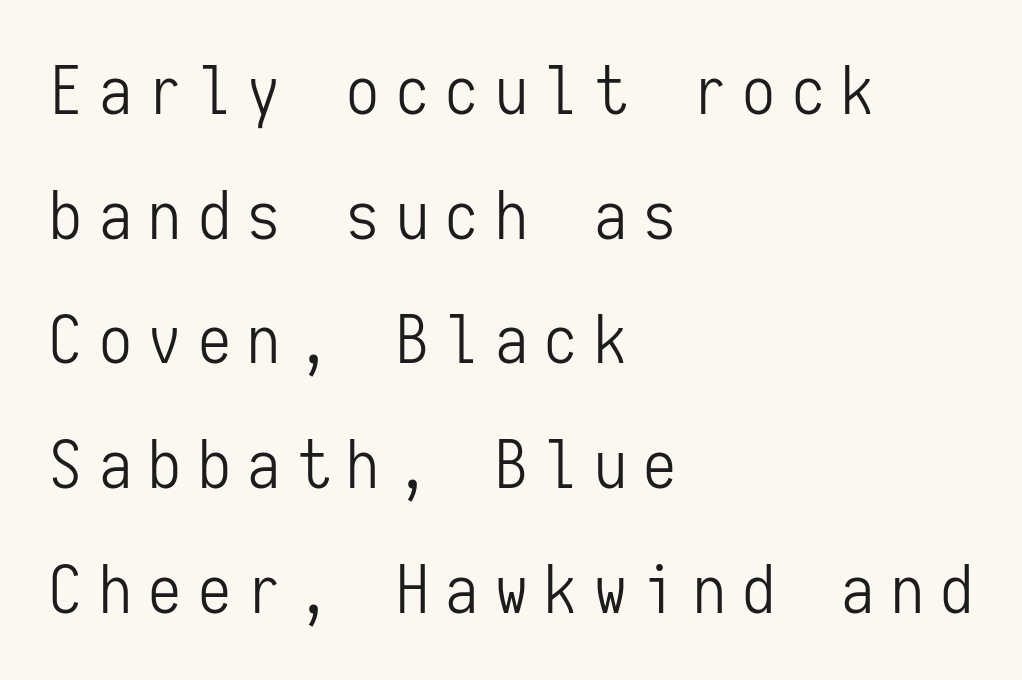
{"serif": "no", "italic": "no", "bold": "no", "weight": "light", "width": "condensed", "stroke_contrast": "low", "x_height": "medium", "monospaced": "yes", "underline": "no", "align": "left", "line_spacing_ratio": 1.89, "letter_spacing": "wide", "letter_spacing_em": 0.25, "glyph_px": 66}
